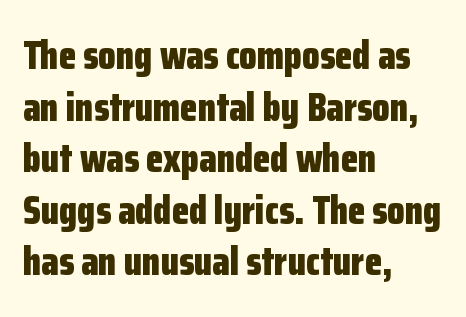
The image shows 40 px bold, condensed sans-serif type, upright; set left-aligned, normal line spacing (1.29x), normal letter spacing, not underlined; low stroke contrast and a medium x-height.
